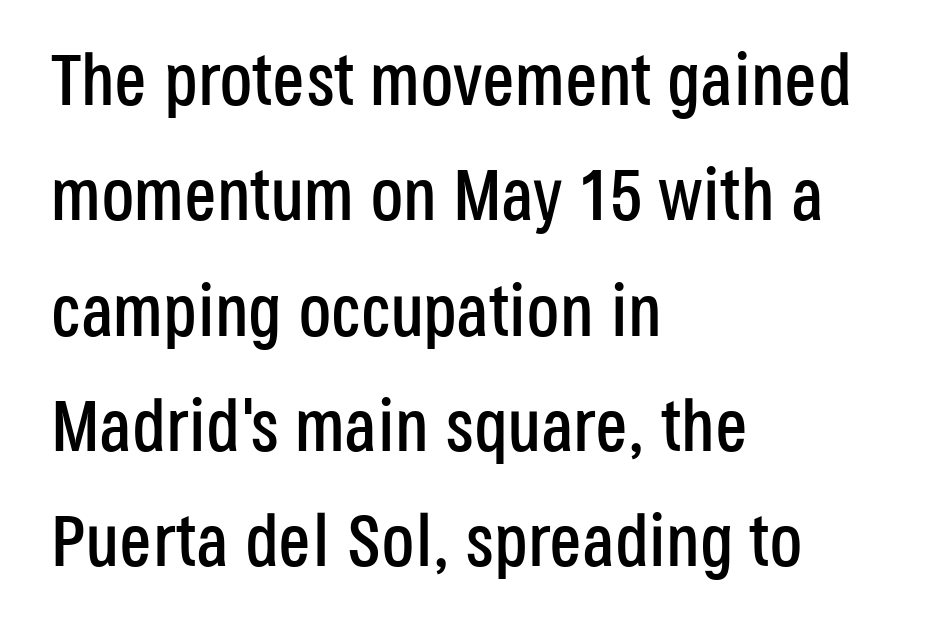
Stroke terminals: plain, sans-serif. The face used here is proportionally spaced, like ordinary book or web type. Left-aligned paragraph, ragged on the right. Observe the ordinary spacing: letters are neighbours, not strangers.
